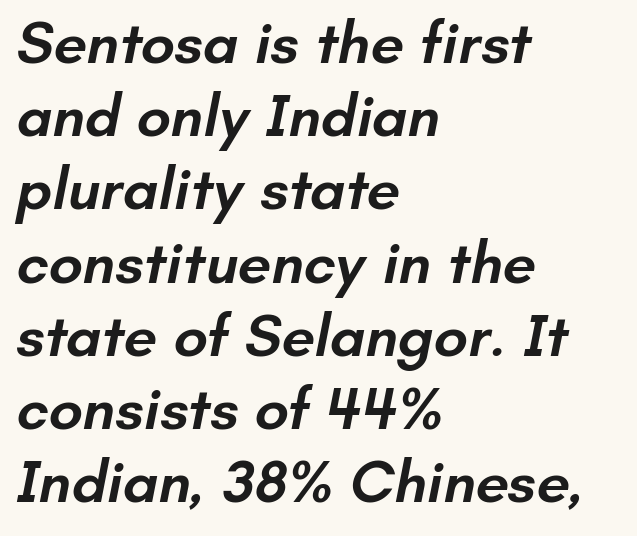
The letters are semibold — heavier than regular but short of a full bold. Is the letter spacing exaggerated? No — it looks like the ordinary default. One-word summary of the alignment: left. A bare baseline throughout the passage. Is this a fixed-width face? No — the glyphs have proportional, varying widths. A sans-serif font was chosen for this passage.
